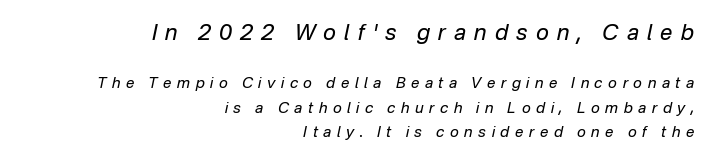
{"italic": "yes", "lean": "right", "slant_degrees": 12, "bold": "no", "underline": "no", "align": "right", "line_spacing": "normal", "line_spacing_ratio": 1.62, "letter_spacing": "wide", "letter_spacing_em": 0.37, "larger_block": "first", "size_ratio": 1.47, "glyph_px": 22}
